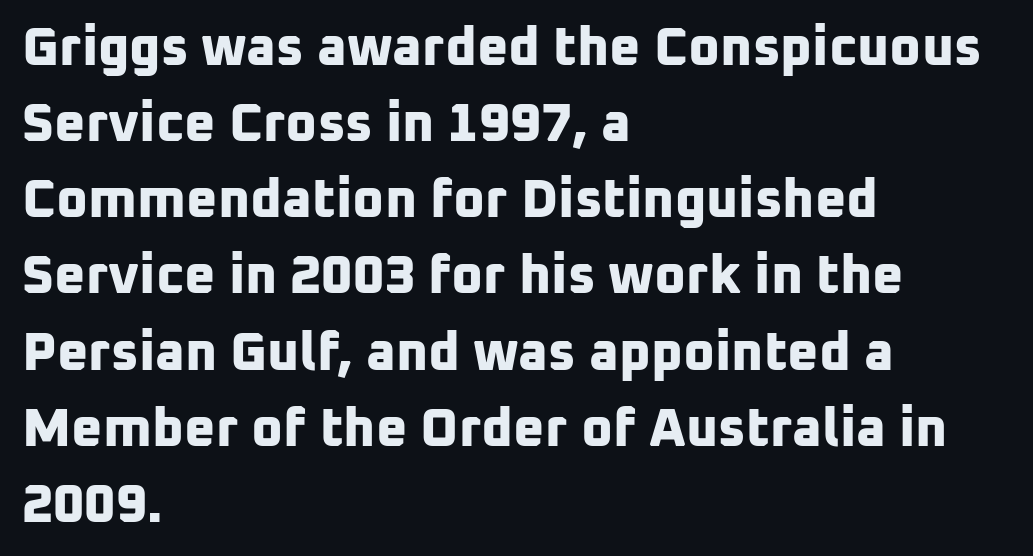
The image shows 54 px bold sans-serif type; set left-aligned, normal line spacing (1.41x), normal letter spacing, not underlined; low stroke contrast and a medium x-height.
